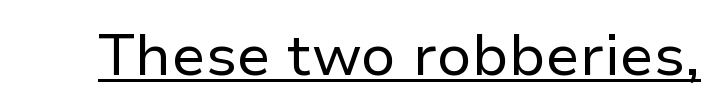
Q: Is the text bold? A: No.
Q: Is the text italic (slanted)? A: No, it is upright.
Q: Is the typeface a serif or a sans-serif typeface? A: Sans-serif.
Q: Is the text underlined? A: Yes.
Q: Is the spacing between letters normal or unusually wide? A: Normal.
Q: Width (condensed, normal, or wide)? A: Normal.
Q: Stroke contrast? A: Low.
Q: x-height? A: Medium.
Q: Monospaced? A: No.
